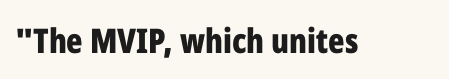
{"serif": "no", "italic": "no", "bold": "yes", "weight": "bold", "width": "condensed", "stroke_contrast": "low", "x_height": "medium", "monospaced": "no", "underline": "no", "letter_spacing": "normal", "letter_spacing_em": 0.0, "glyph_px": 34}
